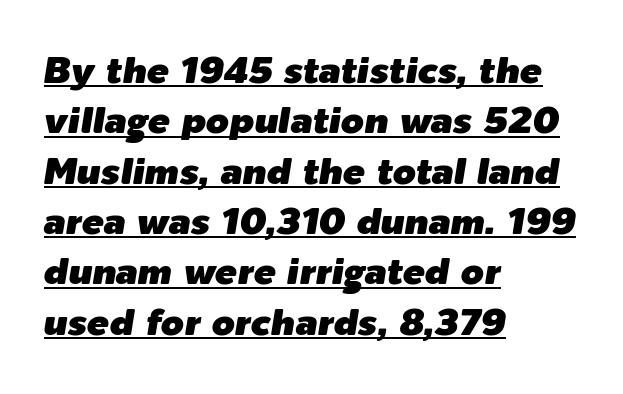
The image shows 37 px text type, italic (leaning right); set left-aligned, normal line spacing (1.36x), normal letter spacing, underlined; low stroke contrast and a medium x-height.
